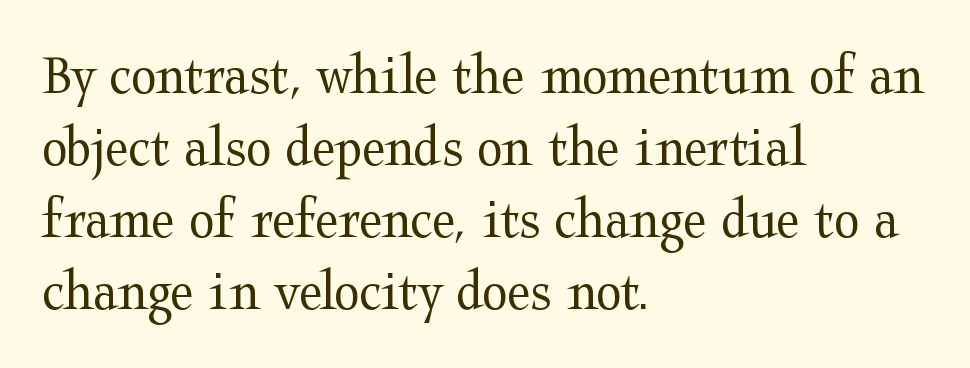
Q: Is the text bold? A: No.
Q: Is the text italic (slanted)? A: No, it is upright.
Q: Is the typeface a serif or a sans-serif typeface? A: Serif.
Q: Is the text underlined? A: No.
Q: How is the paragraph aligned? A: Left-aligned.
Q: Is the spacing between letters normal or unusually wide? A: Normal.
Q: Width (condensed, normal, or wide)? A: Wide.
Q: Stroke contrast? A: Medium.
Q: x-height? A: Medium.
Q: Monospaced? A: No.
